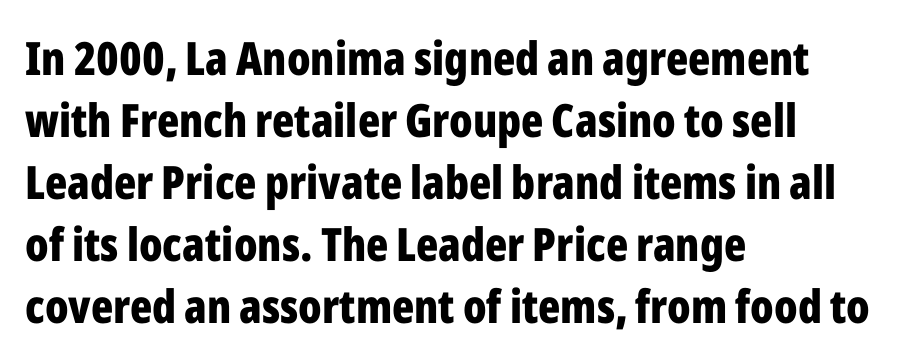
Q: Is the text bold? A: Yes.
Q: Is the text italic (slanted)? A: No, it is upright.
Q: Is the typeface a serif or a sans-serif typeface? A: Sans-serif.
Q: Is the text underlined? A: No.
Q: How is the paragraph aligned? A: Left-aligned.
Q: Is the spacing between letters normal or unusually wide? A: Normal.
Q: Is the spacing between lines tight, normal or loose? A: Normal.
Q: Width (condensed, normal, or wide)? A: Condensed.
Q: Stroke contrast? A: Low.
Q: x-height? A: Medium.
Q: Monospaced? A: No.
